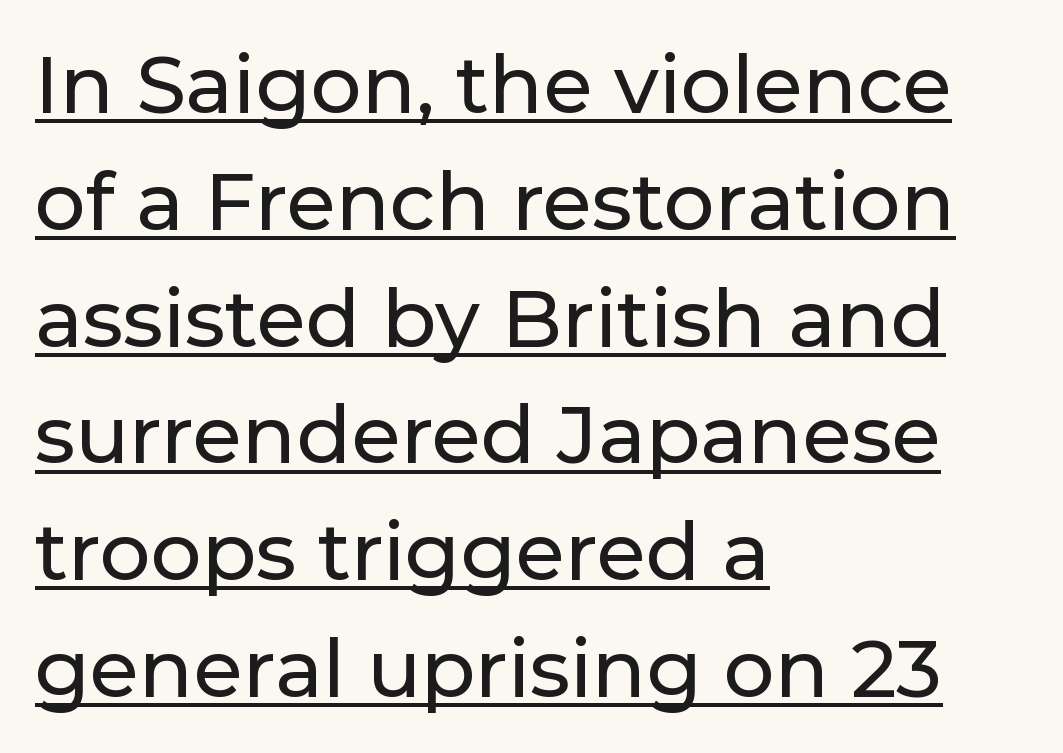
The image shows 80 px sans-serif type, upright; set left-aligned, normal line spacing (1.46x), normal letter spacing, underlined; low stroke contrast and a medium x-height.
